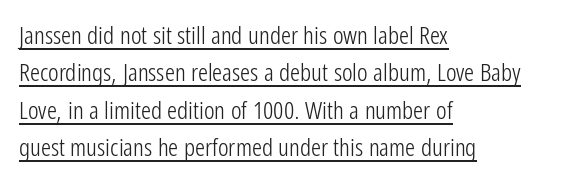
Q: Is the text bold? A: No.
Q: Is the text italic (slanted)? A: No, it is upright.
Q: Is the text underlined? A: Yes.
Q: How is the paragraph aligned? A: Left-aligned.
Q: Is the spacing between letters normal or unusually wide? A: Normal.
Q: Is the spacing between lines tight, normal or loose? A: Normal.
